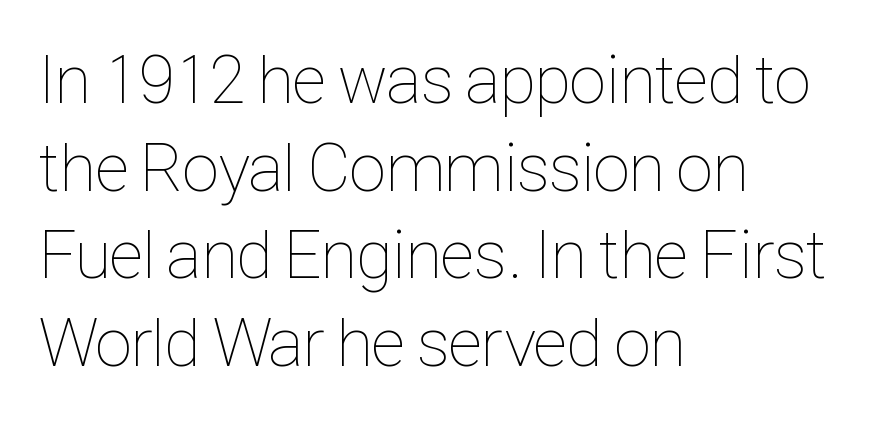
The image shows 68 px thin, condensed type, upright; set left-aligned, normal line spacing (1.29x), normal letter spacing, not underlined; low stroke contrast and a medium x-height.
